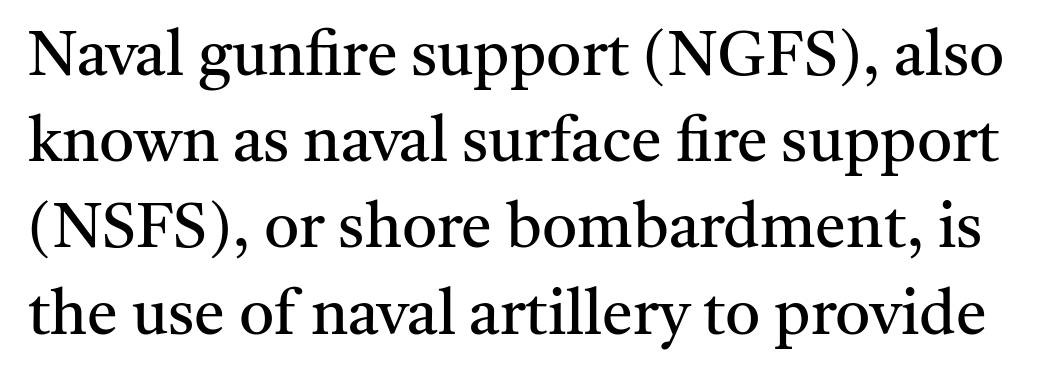
The image shows 62 px regular-weight serif type, upright; set normal line spacing (1.39x), normal letter spacing, not underlined; medium stroke contrast and a medium x-height.
